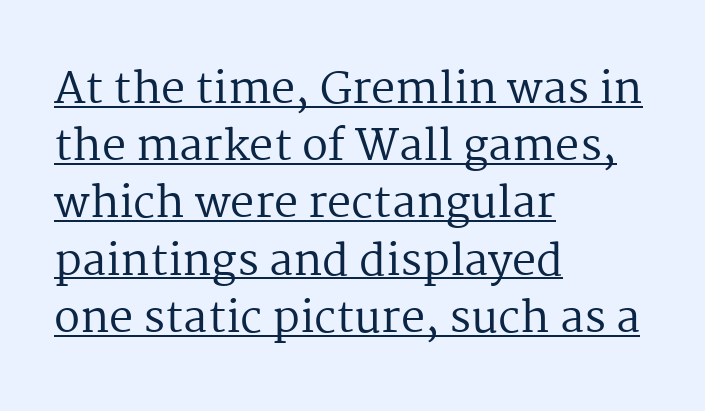
Q: Is the text bold? A: No.
Q: Is the text italic (slanted)? A: No, it is upright.
Q: Is the typeface a serif or a sans-serif typeface? A: Serif.
Q: Is the text underlined? A: Yes.
Q: How is the paragraph aligned? A: Left-aligned.
Q: Is the spacing between letters normal or unusually wide? A: Normal.
Q: Is the spacing between lines tight, normal or loose? A: Normal.
Q: Width (condensed, normal, or wide)? A: Normal.
Q: Stroke contrast? A: Medium.
Q: x-height? A: Medium.
Q: Monospaced? A: No.
